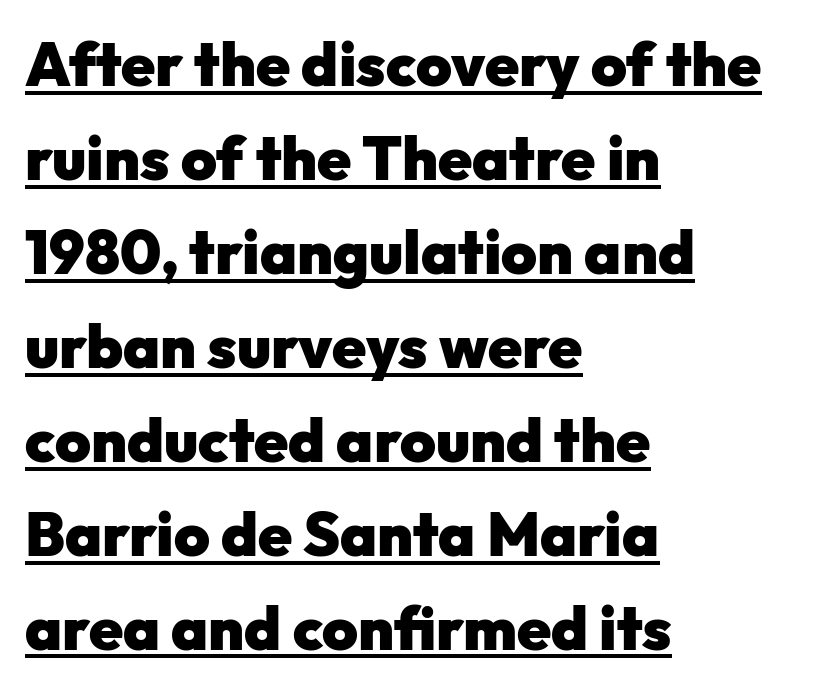
These lines keep a tight, regular rhythm from letter to letter. Summary of vertical rhythm: regular, with standard interline spacing. Every letter is thick-stroked: bold, no question. A typesetter would call this proportional, since set widths differ per character.
